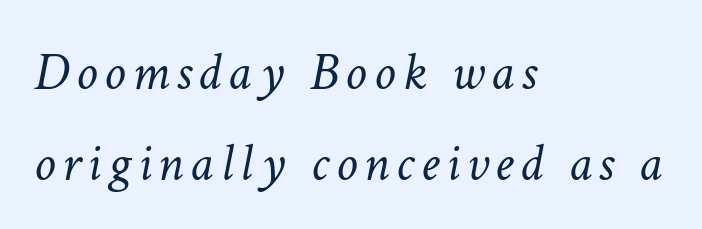
Q: Is the text bold? A: No.
Q: Is the text italic (slanted)? A: Yes, it leans right by about 11 degrees.
Q: Is the text underlined? A: No.
Q: How is the paragraph aligned? A: Left-aligned.
Q: Is the spacing between lines tight, normal or loose? A: Normal.
Q: Width (condensed, normal, or wide)? A: Normal.
Q: Stroke contrast? A: Low.
Q: x-height? A: Medium.
Q: Monospaced? A: No.
